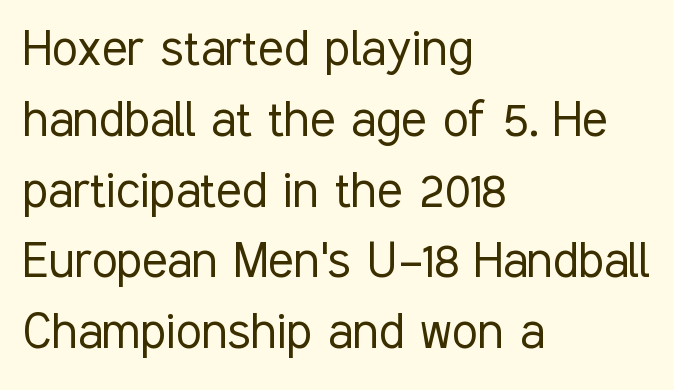
Q: Is the text bold? A: No.
Q: Is the text italic (slanted)? A: No, it is upright.
Q: Is the typeface a serif or a sans-serif typeface? A: Sans-serif.
Q: Is the text underlined? A: No.
Q: How is the paragraph aligned? A: Left-aligned.
Q: Is the spacing between letters normal or unusually wide? A: Normal.
Q: Width (condensed, normal, or wide)? A: Condensed.
Q: Stroke contrast? A: Low.
Q: x-height? A: Medium.
Q: Monospaced? A: No.
